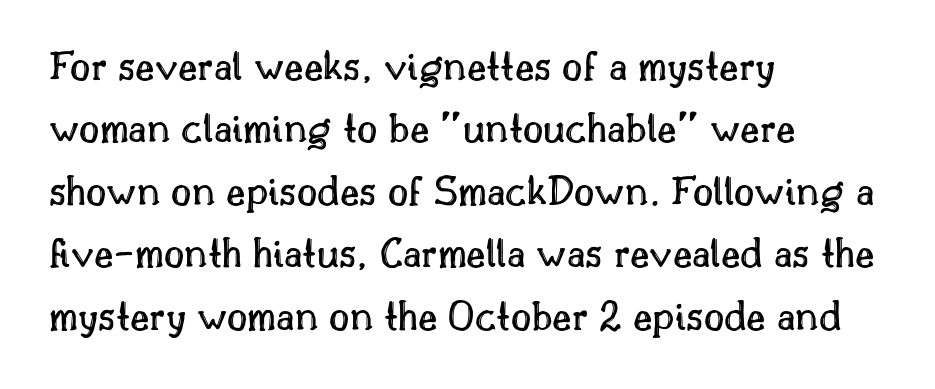
Q: Is the text italic (slanted)? A: No, it is upright.
Q: Is the text underlined? A: No.
Q: How is the paragraph aligned? A: Left-aligned.
Q: Is the spacing between letters normal or unusually wide? A: Normal.
Q: Is the spacing between lines tight, normal or loose? A: Normal.
Q: Width (condensed, normal, or wide)? A: Normal.
Q: x-height? A: Small.
Q: Monospaced? A: No.
